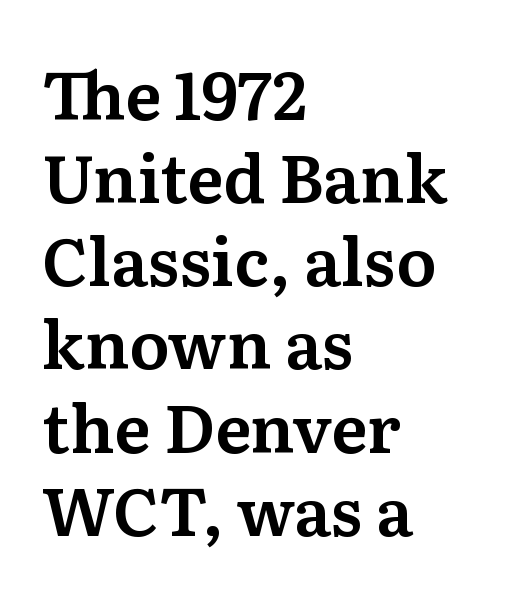
The image shows 66 px serif type, upright; set left-aligned, normal line spacing (1.26x), normal letter spacing, not underlined; medium stroke contrast and a medium x-height.
